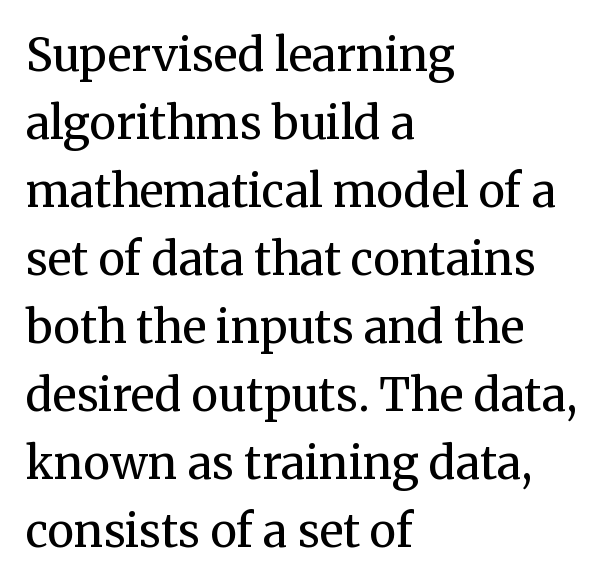
The rendering uses natural spacing where letterforms have individual widths. The words here are not underlined. The rendering anchors every line to the left-hand side. Vertical spacing — default. Every character sits straight up, as roman type does. This is serif lettering, the kind often seen in printed books.
